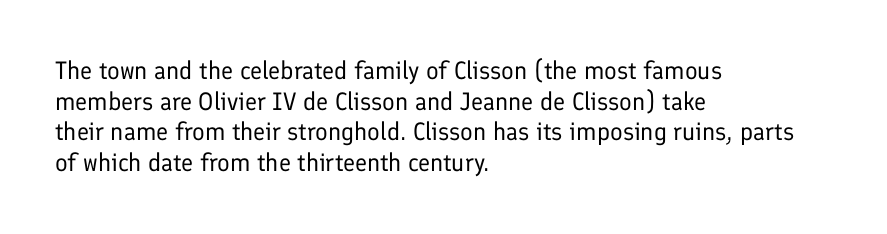
The letters look calm and open, with moderate or lighter stems. Descenders are the only things crossing below the line. Left-aligned paragraph, ragged on the right. Short note: letters normally spaced.
